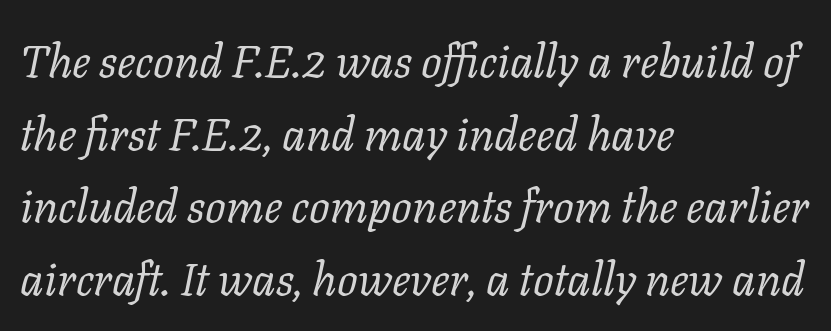
{"serif": "yes", "italic": "yes", "lean": "right", "slant_degrees": 11, "bold": "no", "weight": "regular", "width": "normal", "stroke_contrast": "low", "x_height": "medium", "monospaced": "no", "underline": "no", "align": "left", "line_spacing": "normal", "line_spacing_ratio": 1.58, "letter_spacing": "normal", "letter_spacing_em": 0.0, "glyph_px": 46}
